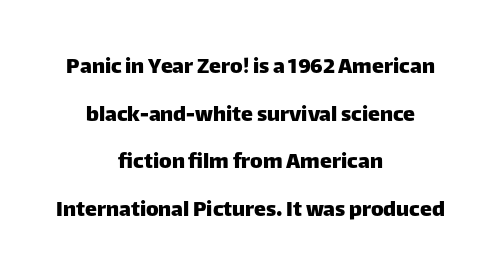
This block would shrink considerably if given ordinary leading; it's expanded now. Underlining? Definitely not there. Does the copy run flush right? No — it is centered line by line. A roman cut, with each character standing at attention.
